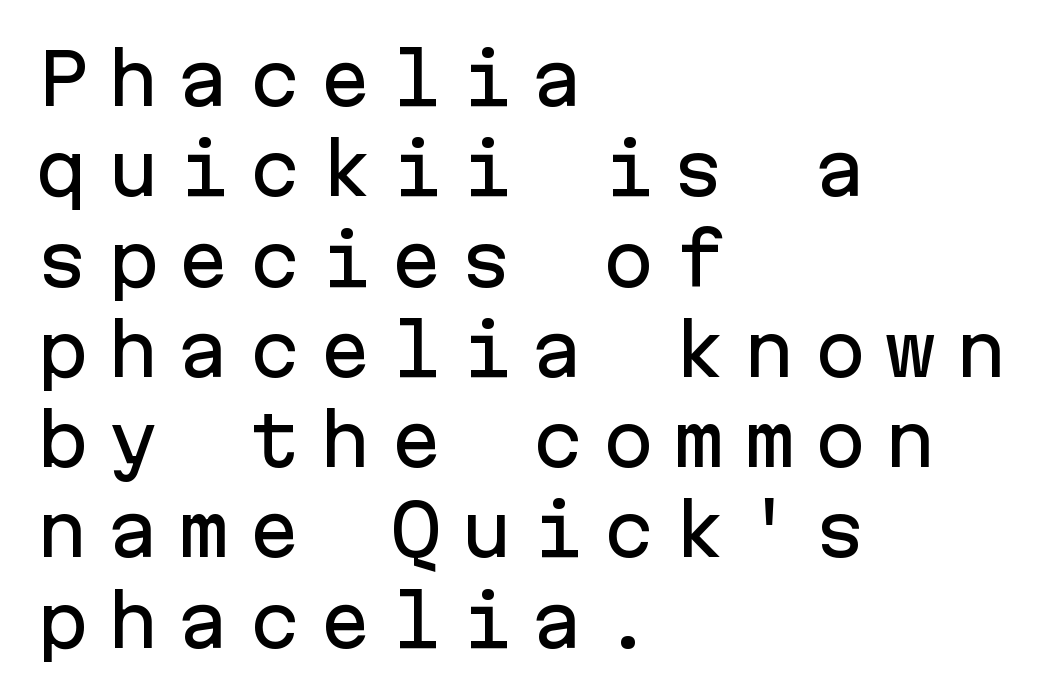
The image shows 70 px sans-serif type, upright, monospaced; set left-aligned, normal line spacing (1.29x), unusually wide letter spacing (+0.26 em), not underlined; low stroke contrast and a medium x-height.
